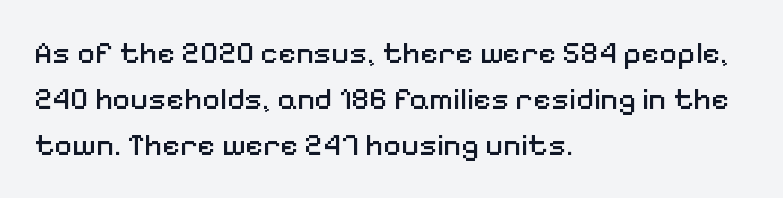
Character widths vary here, with narrow letters taking less room than wide ones. In terms of leading, this rendering sits right in the middle. Tall strokes in this sample are plumb rather than angled. Horizontally, the lines are justified to the leading edge only. The text was rendered using a sans face with plain stroke endings.
